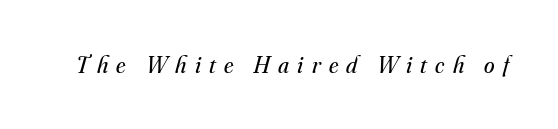
Q: Is the text bold? A: No.
Q: Is the text italic (slanted)? A: Yes, it leans right by about 16 degrees.
Q: Is the text underlined? A: No.
Q: Is the spacing between letters normal or unusually wide? A: Unusually wide.
